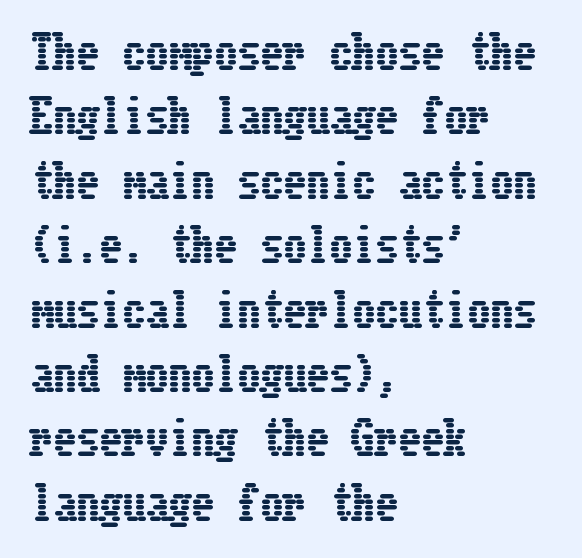
The image shows 46 px condensed type, upright; set left-aligned, normal line spacing (1.4x), normal letter spacing, not underlined; low stroke contrast and a medium x-height.
